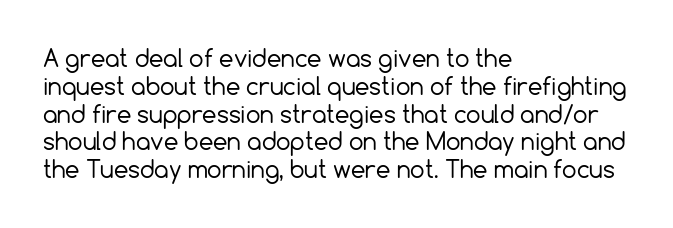
{"italic": "no", "bold": "no", "underline": "no", "align": "left", "line_spacing_ratio": 1.21, "letter_spacing": "normal", "letter_spacing_em": 0.0, "glyph_px": 23}
